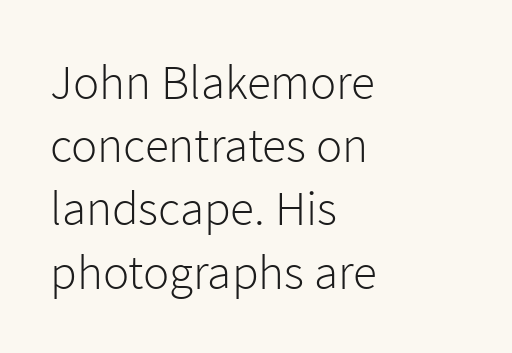
{"serif": "no", "italic": "no", "bold": "no", "weight": "light", "width": "normal", "stroke_contrast": "low", "x_height": "medium", "monospaced": "no", "underline": "no", "align": "left", "line_spacing": "normal", "line_spacing_ratio": 1.29, "letter_spacing": "normal", "letter_spacing_em": 0.0, "glyph_px": 49}
